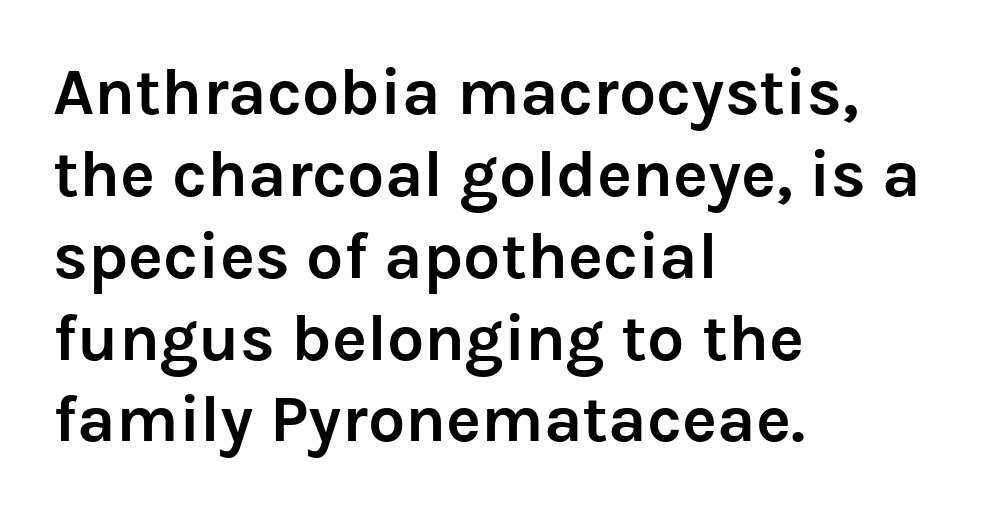
Q: Is the text bold? A: Yes.
Q: Is the text italic (slanted)? A: No, it is upright.
Q: Is the typeface a serif or a sans-serif typeface? A: Sans-serif.
Q: Is the text underlined? A: No.
Q: How is the paragraph aligned? A: Left-aligned.
Q: Is the spacing between letters normal or unusually wide? A: Normal.
Q: Width (condensed, normal, or wide)? A: Normal.
Q: Stroke contrast? A: Low.
Q: x-height? A: Medium.
Q: Monospaced? A: No.
